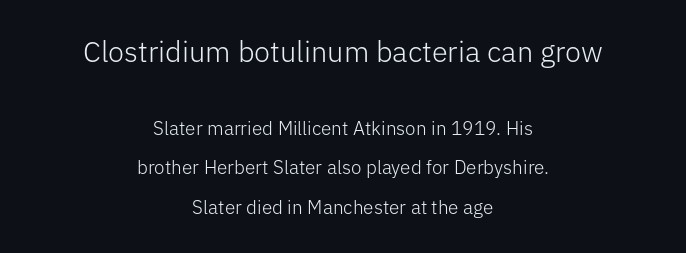
Q: Is the text bold? A: No.
Q: Is the text italic (slanted)? A: No, it is upright.
Q: Is the typeface a serif or a sans-serif typeface? A: Sans-serif.
Q: Is the text underlined? A: No.
Q: How is the paragraph aligned? A: Centered.
Q: Is the spacing between letters normal or unusually wide? A: Normal.
Q: Is the spacing between lines tight, normal or loose? A: Loose.
Q: Which block of text is set in a larger size, the first (top) or the second (bottom)? A: The first (top) one.
Q: Width (condensed, normal, or wide)? A: Normal.
Q: Stroke contrast? A: Low.
Q: x-height? A: Medium.
Q: Monospaced? A: No.
